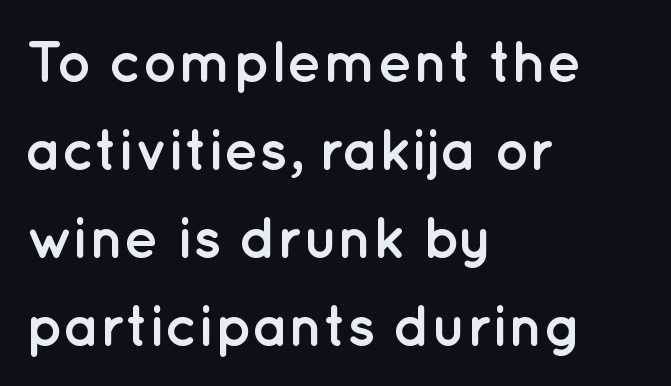
The image shows 58 px semibold sans-serif type, upright; set left-aligned, normal line spacing (1.52x), normal letter spacing, not underlined; low stroke contrast and a medium x-height.
